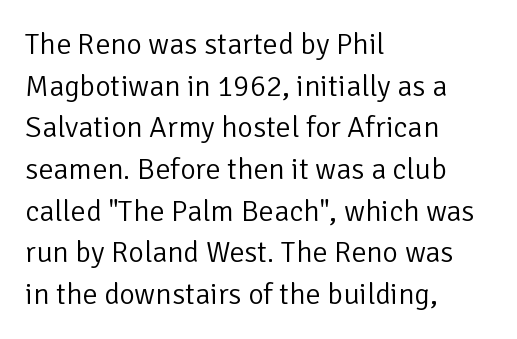
Q: Is the text bold? A: No.
Q: Is the text italic (slanted)? A: No, it is upright.
Q: Is the typeface a serif or a sans-serif typeface? A: Sans-serif.
Q: Is the text underlined? A: No.
Q: How is the paragraph aligned? A: Left-aligned.
Q: Is the spacing between letters normal or unusually wide? A: Normal.
Q: Is the spacing between lines tight, normal or loose? A: Normal.
Q: Width (condensed, normal, or wide)? A: Normal.
Q: Stroke contrast? A: Low.
Q: x-height? A: Medium.
Q: Monospaced? A: No.
